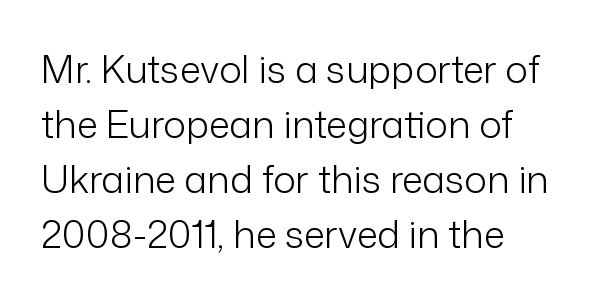
Q: Is the text bold? A: No.
Q: Is the text italic (slanted)? A: No, it is upright.
Q: Is the typeface a serif or a sans-serif typeface? A: Sans-serif.
Q: Is the text underlined? A: No.
Q: How is the paragraph aligned? A: Left-aligned.
Q: Is the spacing between letters normal or unusually wide? A: Normal.
Q: Is the spacing between lines tight, normal or loose? A: Normal.
Q: Width (condensed, normal, or wide)? A: Normal.
Q: Stroke contrast? A: Low.
Q: x-height? A: Medium.
Q: Monospaced? A: No.
